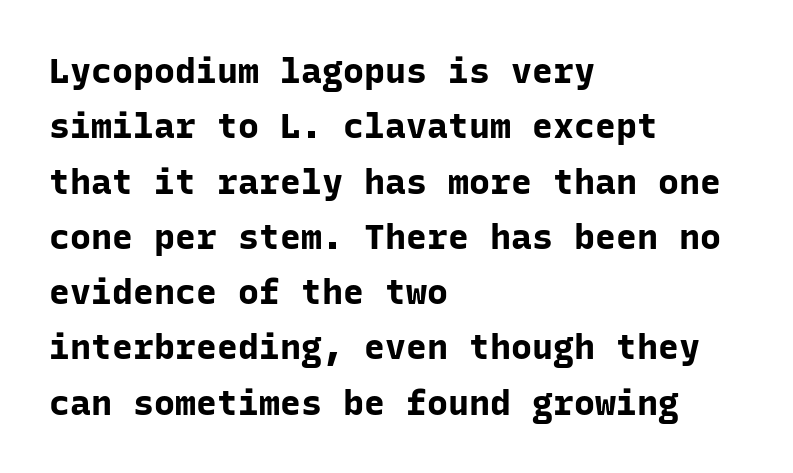
Each glyph is drawn with heavy, bold strokes. Does the type have serifs? No, each stem ends abruptly. The words here are not underlined. Do the characters align in a grid? Yes, the font is monospaced. The compositor pushed each line to the left boundary. The lettering holds an erect, upright posture throughout.
